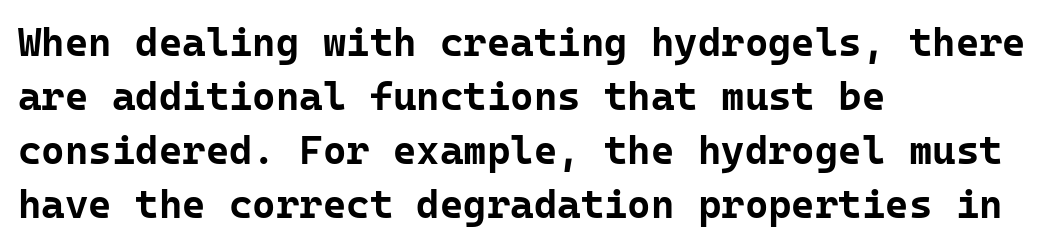
{"serif": "no", "italic": "no", "bold": "yes", "weight": "bold", "width": "normal", "stroke_contrast": "low", "x_height": "medium", "monospaced": "yes", "underline": "no", "align": "left", "line_spacing": "normal", "line_spacing_ratio": 1.35, "letter_spacing": "normal", "letter_spacing_em": 0.0, "glyph_px": 40}
